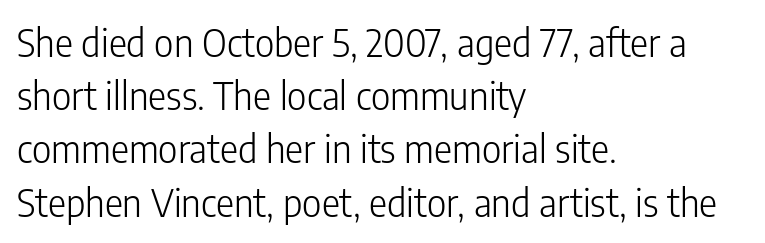
Is this a sans? Yes — the strokes have no serifs. Bare-footed words on every line. Standard letterfit; no display-style spreading of the glyphs. Here the designer chose a conventional face with non-uniform glyph widths. Baseline-to-baseline distance is the conventional proportion of letter height.
